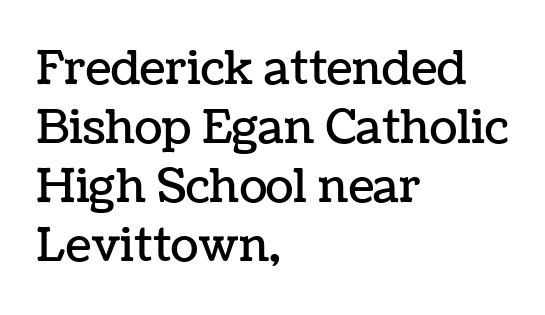
Q: Is the text italic (slanted)? A: No, it is upright.
Q: Is the text underlined? A: No.
Q: How is the paragraph aligned? A: Left-aligned.
Q: Is the spacing between letters normal or unusually wide? A: Normal.
Q: Is the spacing between lines tight, normal or loose? A: Normal.
Q: Width (condensed, normal, or wide)? A: Normal.
Q: Stroke contrast? A: Low.
Q: x-height? A: Medium.
Q: Monospaced? A: No.
